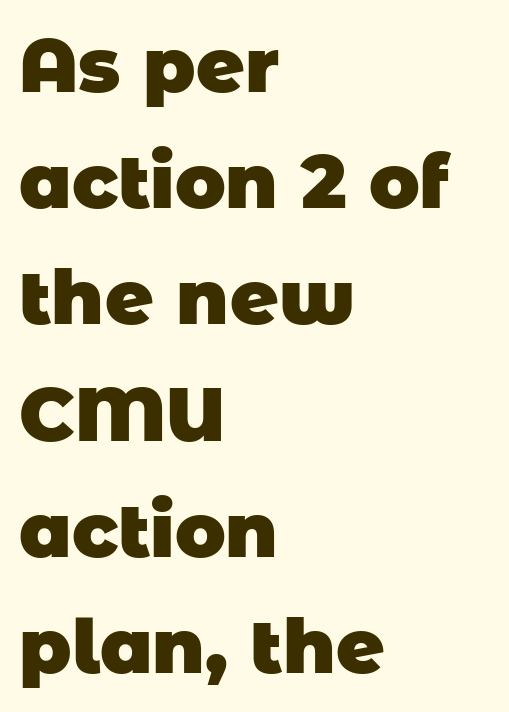
Weight: bold. The letters sit at their default tracking, neither squeezed nor spread. Character widths vary here, with narrow letters taking less room than wide ones. Caption: multi-line text, flush left, ragged right. Unlike a traditional serif, this face leaves its strokes unadorned.
